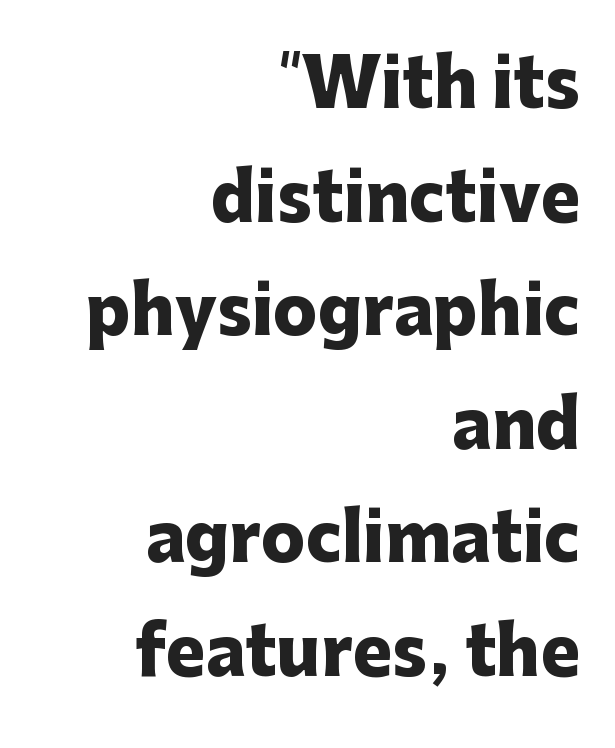
To sum up the face: it is a sans, with no serifs. The passage shown is emphatically bold. The passage shown is not underscored anywhere. Here the designer chose a conventional face with non-uniform glyph widths. Does the lettering tilt? It doesn't — this is upright.
